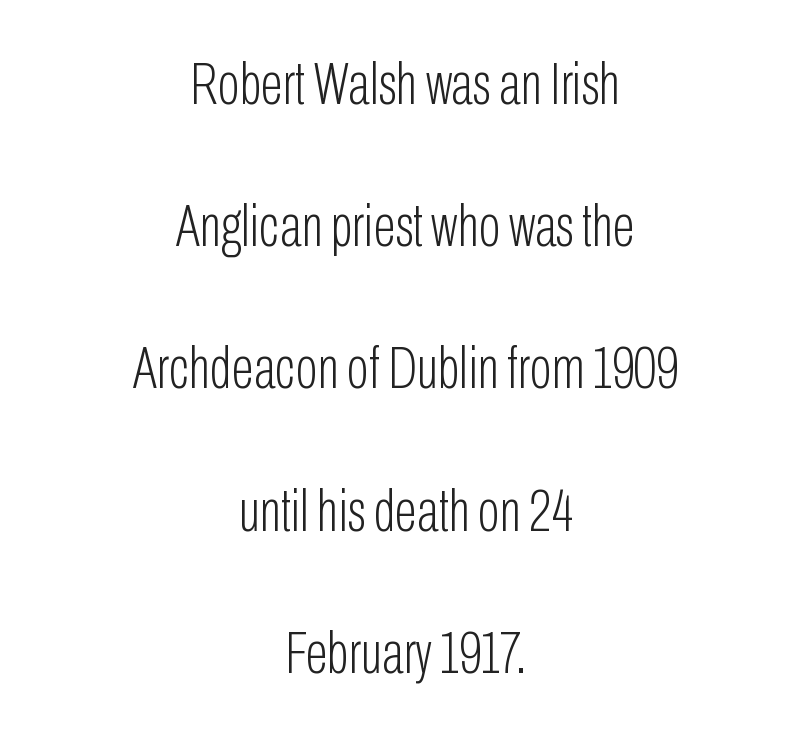
Ink coverage per letter is moderate at most. Think of a printed novel: that variable character pitch is what you see here. These lines stack symmetrically, like a column narrowing and widening about its center. A clean baseline with only descenders dipping below it. This is sans-serif lettering, the kind often seen on screens and signage.
